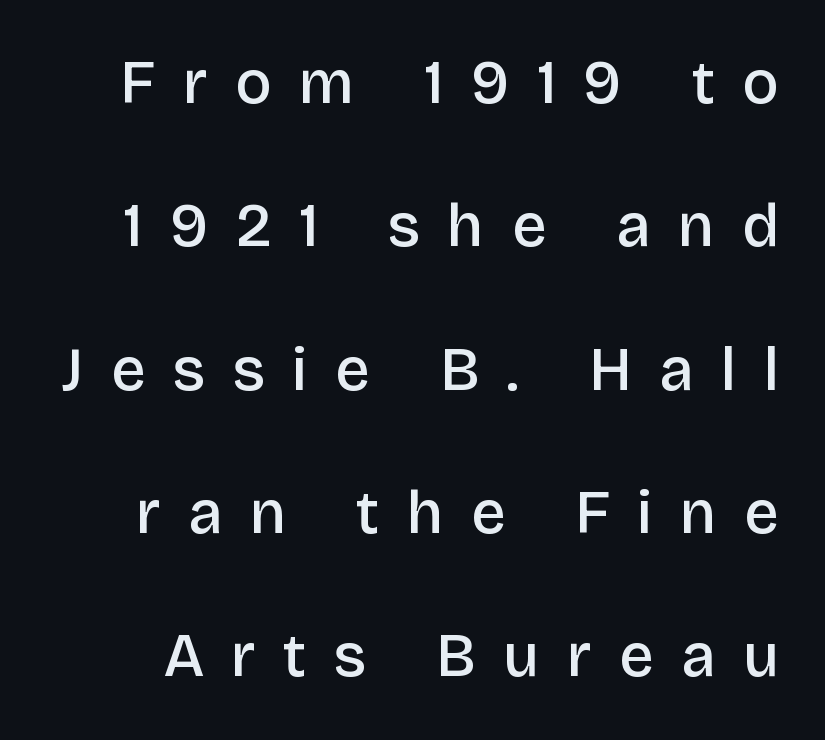
The image shows 61 px semibold sans-serif type, upright; set loose line spacing (2.35x), unusually wide letter spacing (+0.45 em), not underlined; low stroke contrast and a large x-height.
